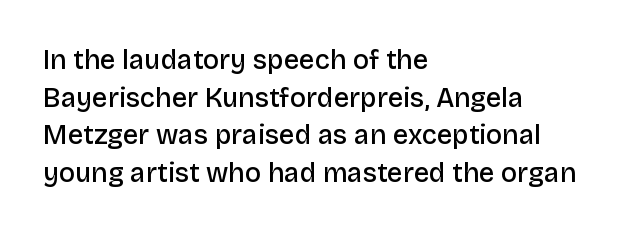
If you drew a ruler down the left edge, every line would touch it. Does the leading feel generous? No, just average. The gap between lines stays unmarked. This is the in-between weight designers call semibold or demi. These lines keep a tight, regular rhythm from letter to letter. This is roman type, the default non-slanted kind.
